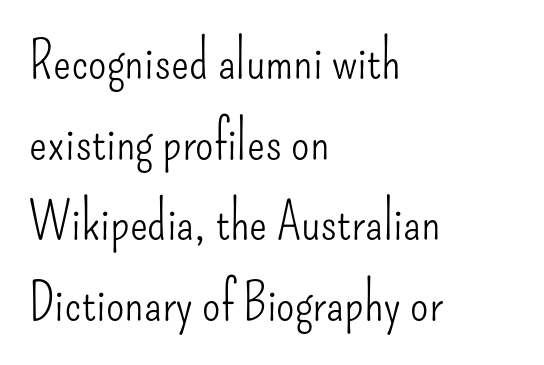
{"serif": "no", "italic": "no", "bold": "no", "weight": "light", "width": "condensed", "stroke_contrast": "low", "x_height": "small", "monospaced": "no", "underline": "no", "align": "left", "line_spacing": "normal", "line_spacing_ratio": 1.52, "letter_spacing": "normal", "letter_spacing_em": 0.0, "glyph_px": 53}
